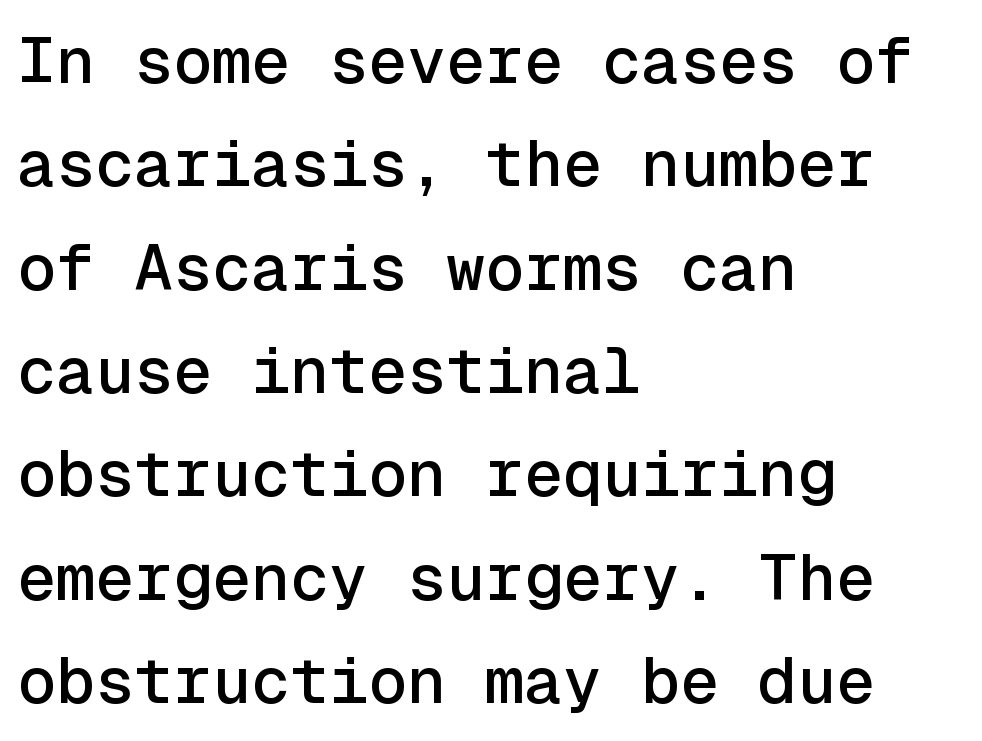
Q: Is the text italic (slanted)? A: No, it is upright.
Q: Is the typeface a serif or a sans-serif typeface? A: Sans-serif.
Q: Is the text underlined? A: No.
Q: How is the paragraph aligned? A: Left-aligned.
Q: Is the spacing between letters normal or unusually wide? A: Normal.
Q: Is the spacing between lines tight, normal or loose? A: Normal.
Q: Width (condensed, normal, or wide)? A: Normal.
Q: x-height? A: Medium.
Q: Monospaced? A: Yes.
